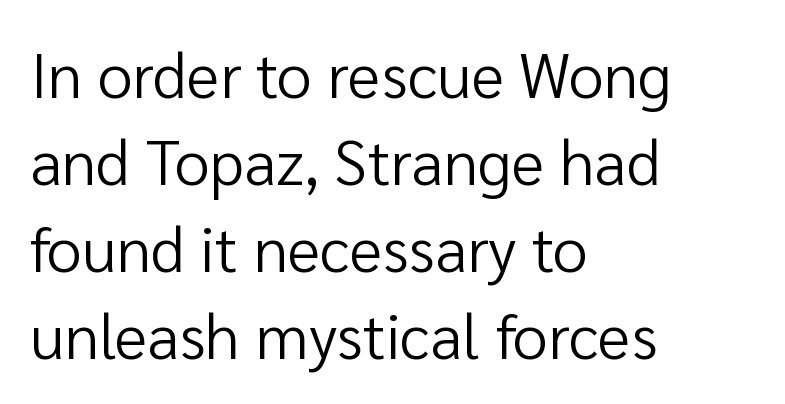
Designer's note — italics off, roman on. Is this a fixed-width face? No — the glyphs have proportional, varying widths. The lines sit at an ordinary, default distance from one another. These lines are composed in type without serifs. This rendering features lettering with no underline.
